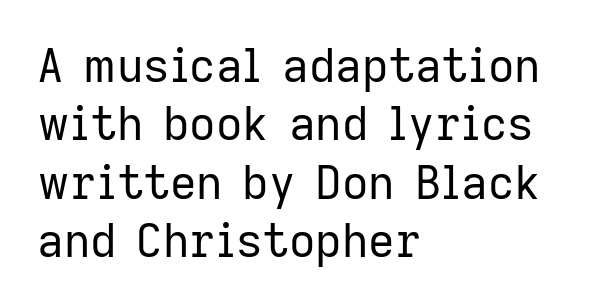
The image shows 46 px regular-weight sans-serif type, upright; set left-aligned, normal line spacing (1.27x), normal letter spacing, not underlined; low stroke contrast and a medium x-height.
